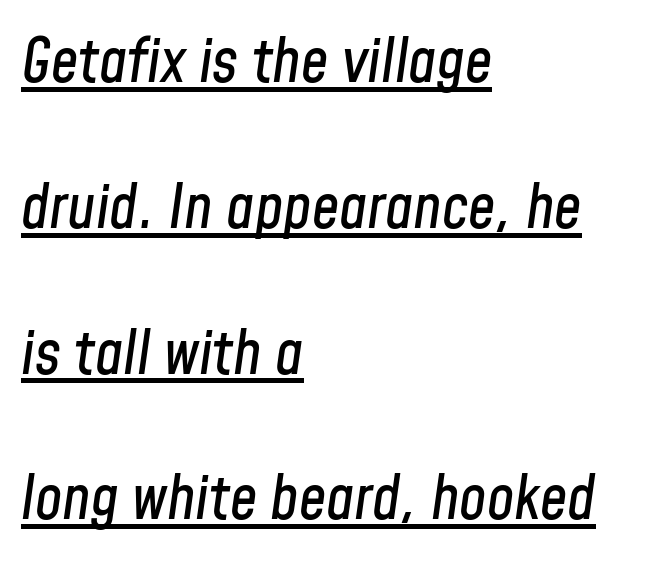
You could call the tracking neutral — neither tight nor loose. Rows of type keep a wide berth in the vertical direction. The passage shown is underscored from start to finish. The whole block is typeset with a tilt.
